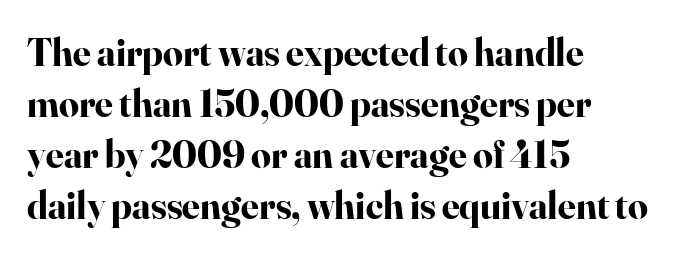
{"serif": "yes", "italic": "no", "bold": "yes", "weight": "bold", "width": "normal", "stroke_contrast": "high", "x_height": "small", "monospaced": "no", "underline": "no", "align": "left", "line_spacing": "normal", "line_spacing_ratio": 1.31, "letter_spacing": "normal", "letter_spacing_em": 0.0, "glyph_px": 39}
